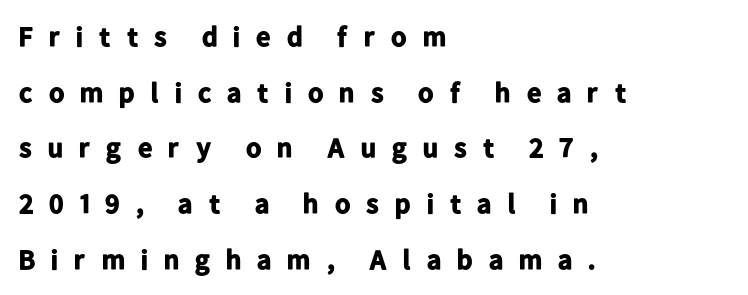
The image shows 28 px bold sans-serif type, upright; set left-aligned, loose line spacing (1.99x), unusually wide letter spacing (+0.5 em), not underlined; low stroke contrast and a medium x-height.
